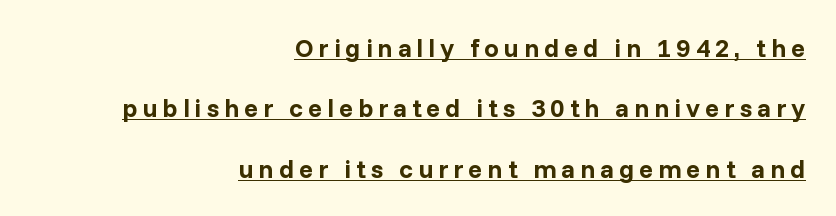
{"italic": "no", "bold": "yes", "underline": "yes", "align": "right", "line_spacing": "loose", "line_spacing_ratio": 2.32, "glyph_px": 26}
